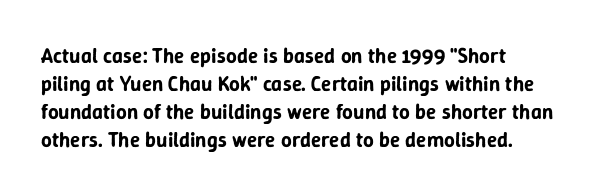
Teacher's note: observe the even left margin — that is flush-left alignment. No italicization has been applied; the sample stays upright. Clear beneath every line of the passage. Honestly, the letter spacing is just normal — you wouldn't notice it. A typesetter would call this leading conventional body-copy spacing.
